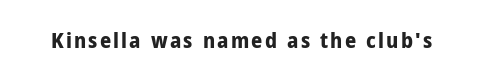
{"italic": "no", "bold": "yes", "underline": "no", "glyph_px": 22}
